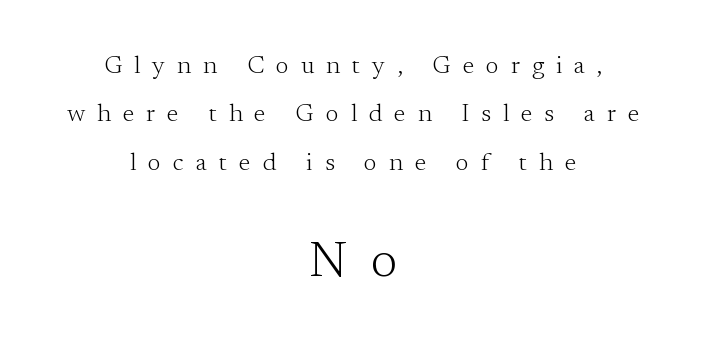
No chunkiness to these letters — they're not bold. Quick note: not italic, upright. Which chunk is bigger? The second one — the bottom block dwarfs the top. A great deal of white space separates one row of letters from the next. Each row of text sits above clean, open space. Compared with a flush-left layout, this one balances lines on the center instead.
